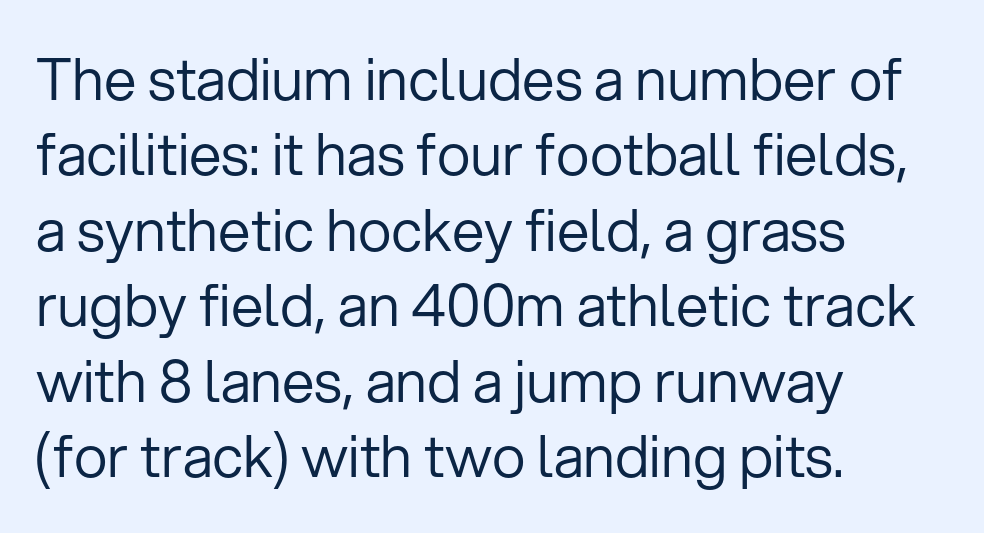
Posture: vertical. Reading down the block, your eye returns to a fixed left position each line. No heavy texture on the line: the type isn't bold. Is the letter spacing exaggerated? No — it looks like the ordinary default. Is this a sans? Yes — the strokes have no serifs.
